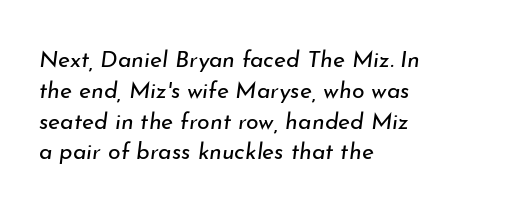
The image shows 23 px text type, italic (leaning right); set left-aligned, normal line spacing (1.34x), normal letter spacing, not underlined.
